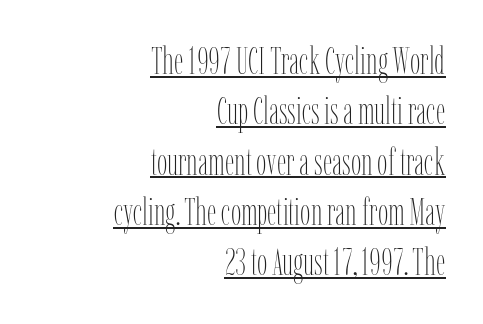
{"italic": "no", "bold": "no", "weight": "thin", "width": "condensed", "stroke_contrast": "low", "x_height": "medium", "monospaced": "no", "underline": "yes", "align": "right", "line_spacing": "normal", "line_spacing_ratio": 1.36, "letter_spacing": "normal", "letter_spacing_em": 0.0, "glyph_px": 37}
